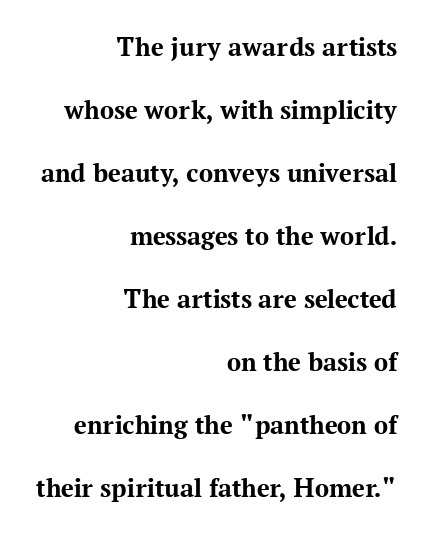
Classification — serif. Each letter keeps its own natural width here, so spacing adapts to shape. Spacing between characters is what you'd get straight out of the box. Every character sits straight up, as roman type does. Rows of type keep a wide berth in the vertical direction.
